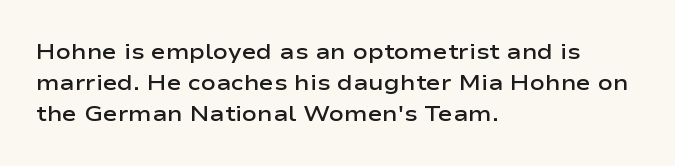
{"italic": "no", "bold": "semi", "underline": "no", "align": "left", "line_spacing": "normal", "line_spacing_ratio": 1.42, "letter_spacing": "normal", "letter_spacing_em": 0.0, "glyph_px": 22}
